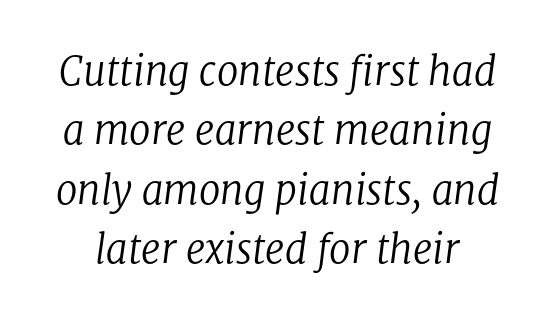
The image shows 39 px regular-weight serif type, italic (leaning right); set normal line spacing (1.52x), normal letter spacing, not underlined; low stroke contrast and a medium x-height.
